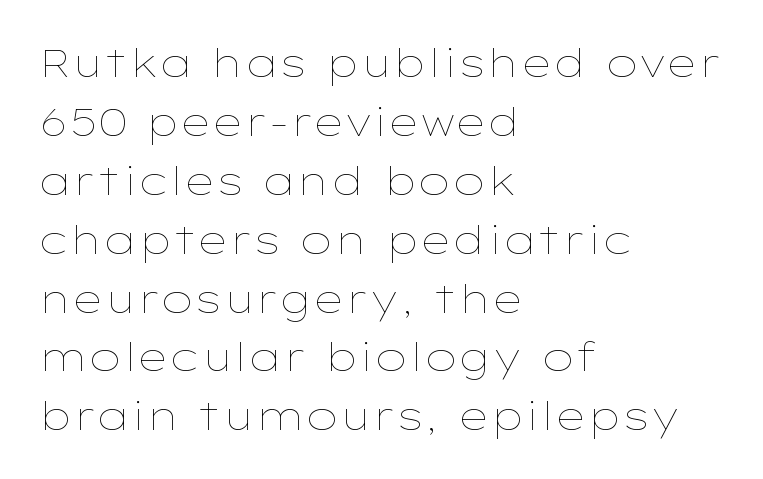
{"italic": "no", "bold": "no", "weight": "thin", "width": "wide", "stroke_contrast": "low", "x_height": "medium", "monospaced": "no", "underline": "no", "align": "left", "line_spacing": "normal", "line_spacing_ratio": 1.51, "letter_spacing": "normal", "letter_spacing_em": 0.0, "glyph_px": 39}
